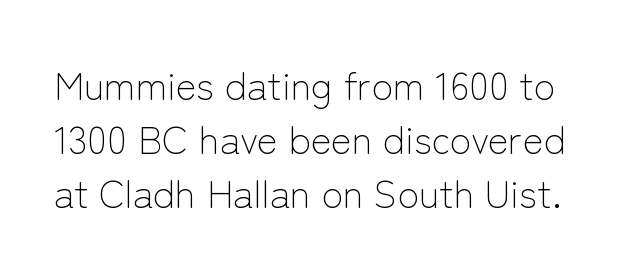
Q: Is the text bold? A: No.
Q: Is the text italic (slanted)? A: No, it is upright.
Q: Is the typeface a serif or a sans-serif typeface? A: Sans-serif.
Q: Is the text underlined? A: No.
Q: Is the spacing between letters normal or unusually wide? A: Normal.
Q: Is the spacing between lines tight, normal or loose? A: Normal.
Q: Width (condensed, normal, or wide)? A: Normal.
Q: Stroke contrast? A: Low.
Q: x-height? A: Medium.
Q: Monospaced? A: No.
